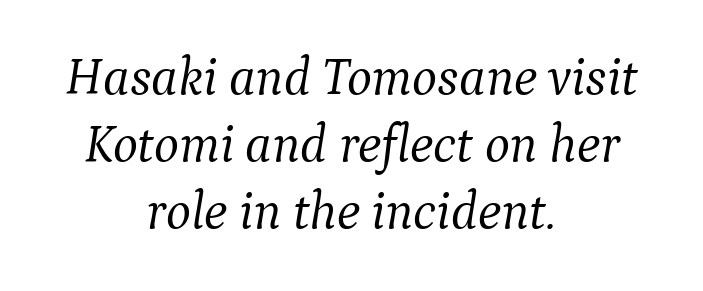
{"serif": "yes", "italic": "yes", "lean": "right", "slant_degrees": 9, "bold": "no", "weight": "light", "width": "normal", "stroke_contrast": "medium", "x_height": "medium", "monospaced": "no", "underline": "no", "align": "center", "line_spacing": "normal", "line_spacing_ratio": 1.26, "letter_spacing": "normal", "letter_spacing_em": 0.0, "glyph_px": 53}
